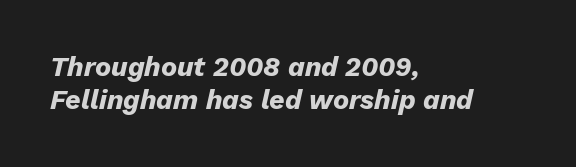
Here the glyphs are tracked normally, forming tight word shapes. The baseline area is clear. The lines in this sample share a left origin and differ only in where they stop. Is the type slanted? Yes — the strokes lean at a clear angle. Strokes here are thick enough to call this a true bold.
